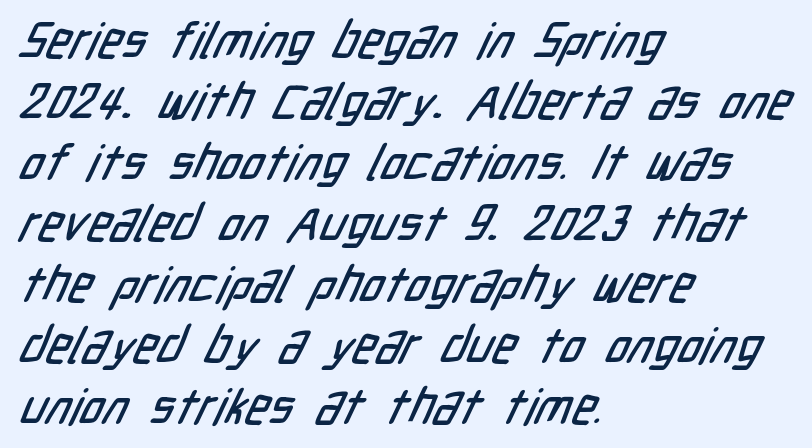
Line starts are locked; line ends wander. Character widths vary here, with narrow letters taking less room than wide ones. The string is rendered with underlining switched off. Words appear dense and cohesive because spacing is normal. A typesetter would label this face a sans.
